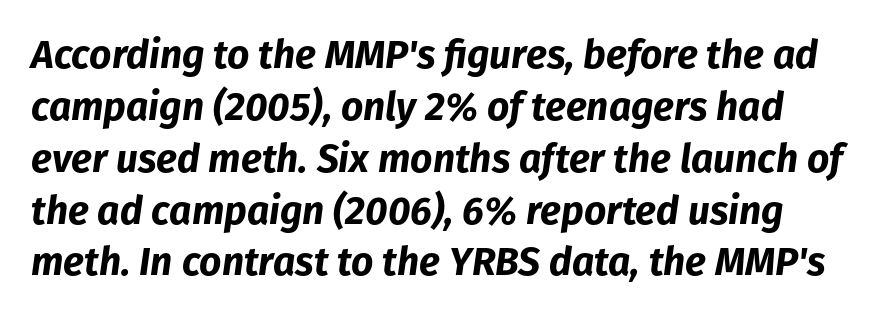
Summary of vertical rhythm: regular, with standard interline spacing. Compared with an ordinary text face, these strokes are far heavier — a full bold. Tall strokes in this sample are angled rather than plumb. The letterforms sit shoulder to shoulder at normal distance. Note the varied advance widths — an 'i' is clearly narrower than an 'm'.
